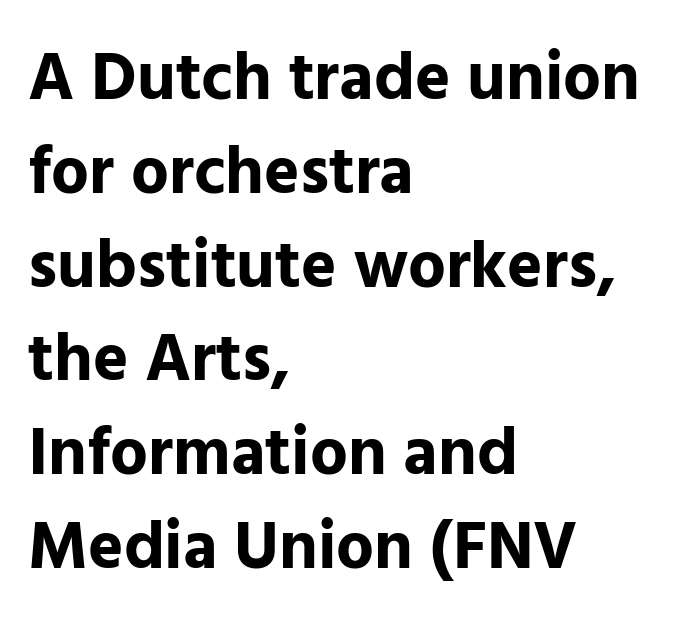
Line starts are locked; line ends wander. Does extra space separate the letters? No, they use regular spacing. Descenders are the only things crossing below the line. The leading is moderate, giving the passage an even texture.
